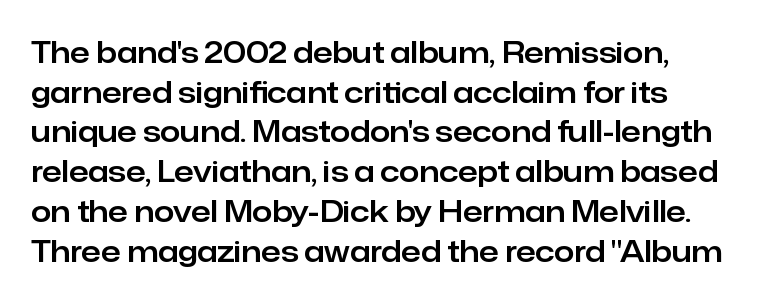
The image shows 29 px sans-serif type, upright; set normal line spacing (1.37x), normal letter spacing, not underlined; low stroke contrast and a medium x-height.
